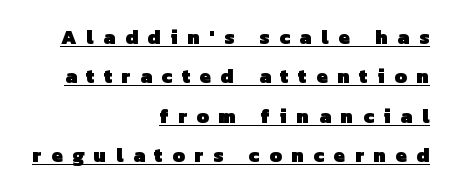
The image shows 20 px bold type; set right-aligned, loose line spacing (1.97x), unusually wide letter spacing (+0.49 em), underlined.
